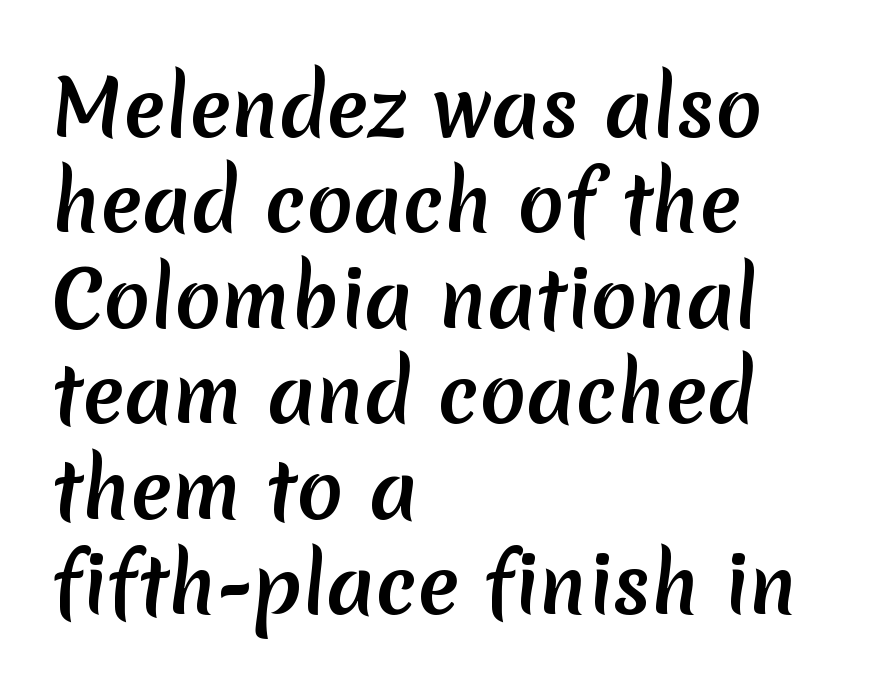
{"serif": "no", "bold": "yes", "weight": "semibold", "width": "normal", "stroke_contrast": "low", "x_height": "medium", "monospaced": "no", "underline": "no", "align": "left", "line_spacing_ratio": 1.24, "letter_spacing": "normal", "letter_spacing_em": 0.0, "glyph_px": 77}
